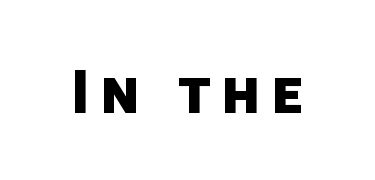
The image shows 57 px heavy sans-serif type; set unusually wide letter spacing (+0.22 em), not underlined; low stroke contrast and a large x-height.
